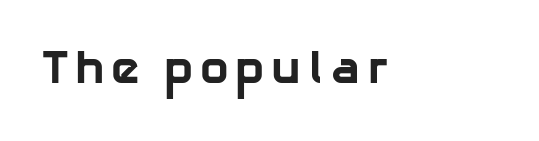
The baseline area is clear. Here the designer chose a conventional face with non-uniform glyph widths. What kind of face is this? One without serifs — a sans. Its strokes are broad and dark, the hallmark of bold type.
